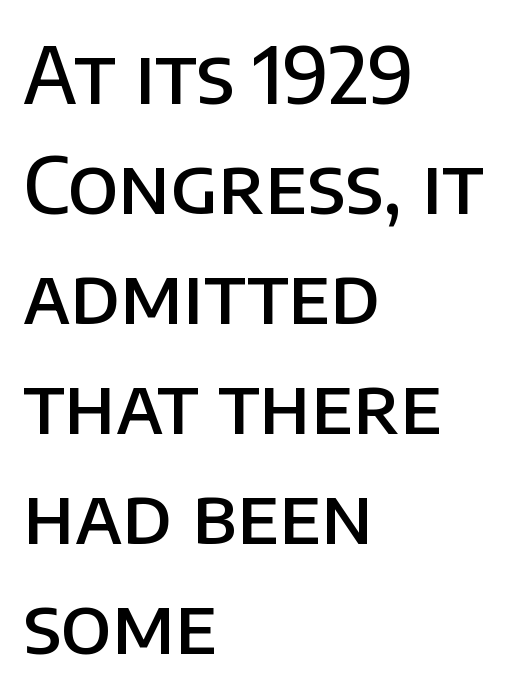
Do the letters lean? They stand straight. Looks like regular typesetting: each glyph gets only the width it needs. No feet cap the strokes, marking this as sans-serif type. Bare-footed words on every line. These lines are set flush left with a ragged right edge.
